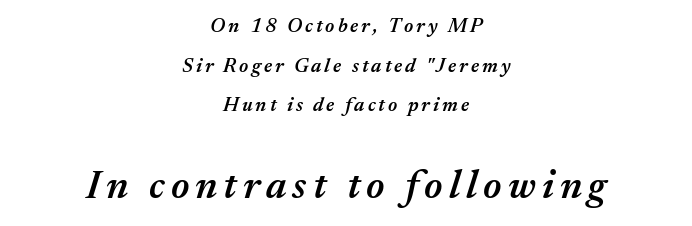
{"italic": "yes", "lean": "right", "slant_degrees": 17, "bold": "semi", "weight": "semibold", "width": "normal", "stroke_contrast": "medium", "x_height": "medium", "monospaced": "no", "underline": "no", "align": "center", "line_spacing": "loose", "line_spacing_ratio": 1.98, "larger_block": "second", "size_ratio": 2.0, "glyph_px": 40}
